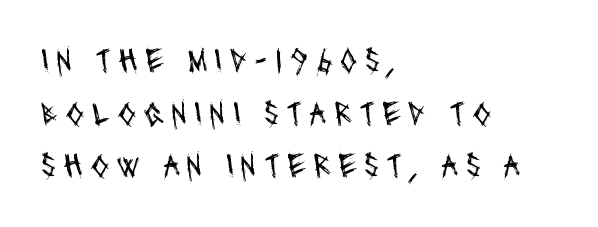
Q: Is the text bold? A: No.
Q: Is the typeface a serif or a sans-serif typeface? A: Sans-serif.
Q: Is the text underlined? A: No.
Q: How is the paragraph aligned? A: Left-aligned.
Q: Is the spacing between letters normal or unusually wide? A: Unusually wide.
Q: Is the spacing between lines tight, normal or loose? A: Normal.
Q: Width (condensed, normal, or wide)? A: Condensed.
Q: Stroke contrast? A: Medium.
Q: x-height? A: Large.
Q: Monospaced? A: No.
